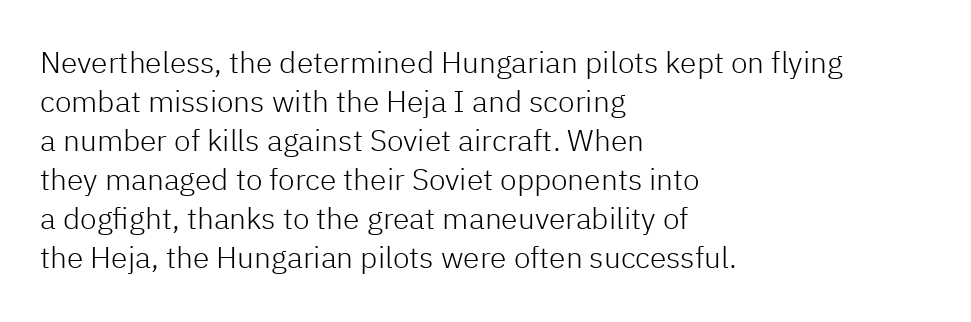
{"serif": "no", "italic": "no", "bold": "no", "weight": "light", "width": "normal", "stroke_contrast": "low", "x_height": "medium", "monospaced": "no", "underline": "no", "align": "left", "line_spacing": "normal", "line_spacing_ratio": 1.3, "letter_spacing": "normal", "letter_spacing_em": 0.0, "glyph_px": 30}
